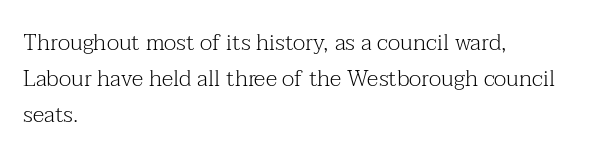
Q: Is the text bold? A: No.
Q: Is the text italic (slanted)? A: No, it is upright.
Q: Is the text underlined? A: No.
Q: How is the paragraph aligned? A: Left-aligned.
Q: Is the spacing between letters normal or unusually wide? A: Normal.
Q: Is the spacing between lines tight, normal or loose? A: Normal.
